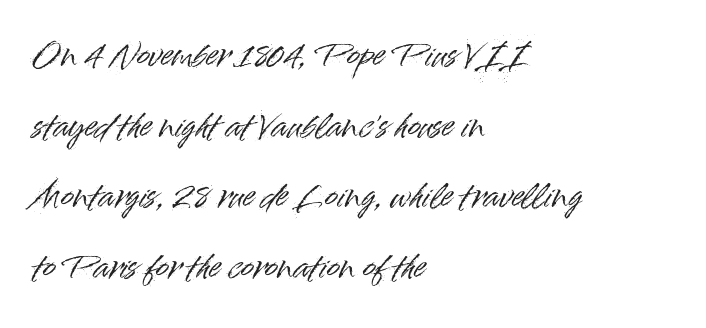
The image shows 31 px sans-serif type; set left-aligned, loose line spacing (2.28x), normal letter spacing, not underlined; high stroke contrast and a small x-height.
